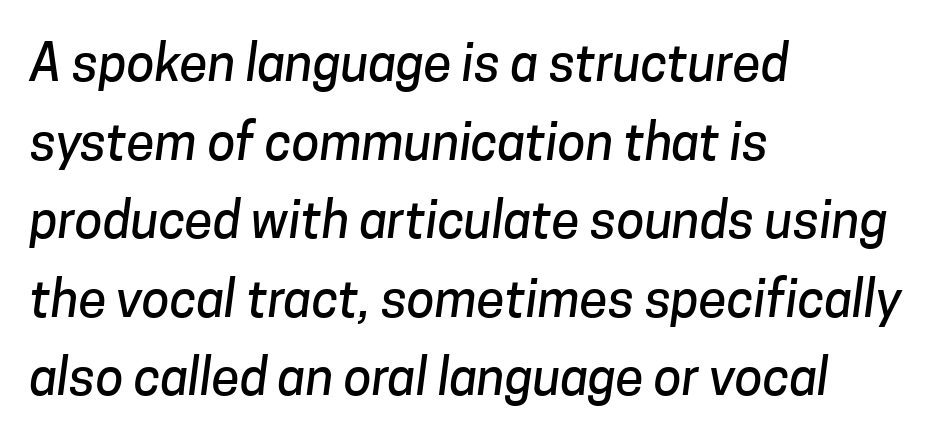
Q: Is the typeface a serif or a sans-serif typeface? A: Sans-serif.
Q: Is the text underlined? A: No.
Q: How is the paragraph aligned? A: Left-aligned.
Q: Is the spacing between letters normal or unusually wide? A: Normal.
Q: Is the spacing between lines tight, normal or loose? A: Normal.
Q: Width (condensed, normal, or wide)? A: Normal.
Q: Stroke contrast? A: Low.
Q: x-height? A: Medium.
Q: Monospaced? A: No.
